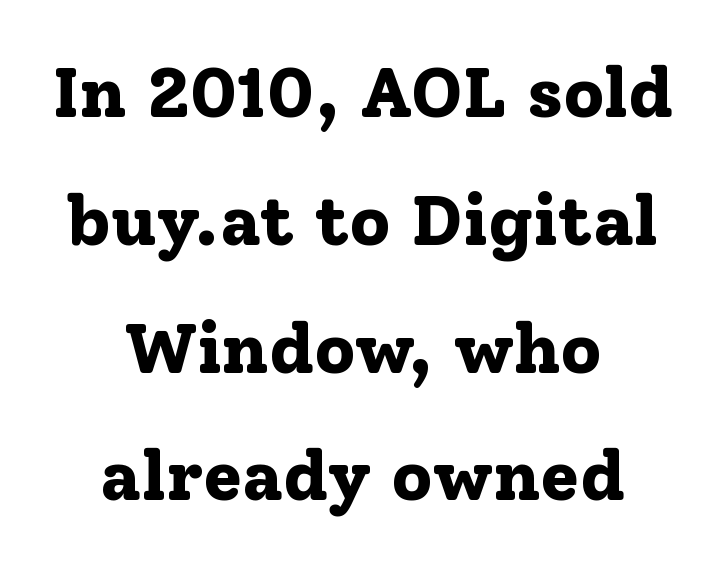
The image shows 71 px bold serif type, upright; set centered, line spacing 1.8x, normal letter spacing, not underlined; low stroke contrast and a medium x-height.
